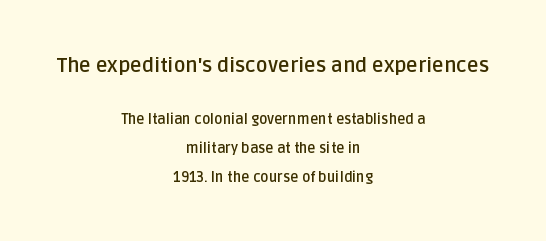
{"italic": "no", "bold": "yes", "underline": "no", "align": "center", "line_spacing": "loose", "line_spacing_ratio": 2.09, "letter_spacing": "normal", "letter_spacing_em": 0.0, "larger_block": "first", "size_ratio": 1.43, "glyph_px": 20}
